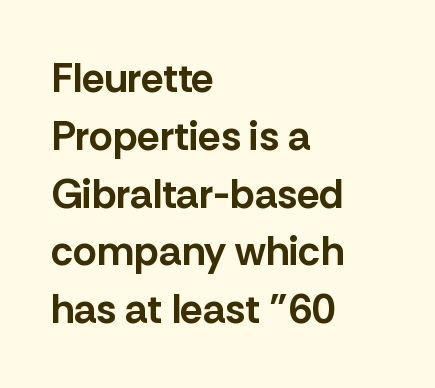
The face used here is a sans, in the tradition of grotesques and geometrics. Posture: straight, roman, zero tilt. Stroke thickness is high; the sample reads as a true bold. Nobody touched the tracking dial on this one. A bare baseline throughout the passage. The rendering anchors every line to the left-hand side.
